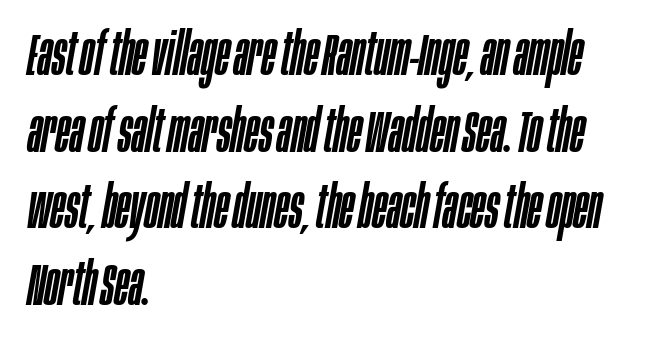
The image shows 59 px condensed type, italic (leaning right); set left-aligned, normal line spacing (1.3x), normal letter spacing, not underlined; low stroke contrast and a large x-height.
